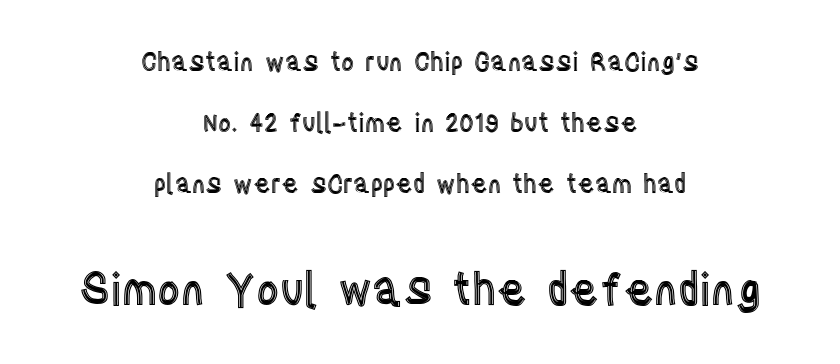
Q: Is the text italic (slanted)? A: No, it is upright.
Q: Is the text underlined? A: No.
Q: How is the paragraph aligned? A: Centered.
Q: Is the spacing between letters normal or unusually wide? A: Normal.
Q: Is the spacing between lines tight, normal or loose? A: Loose.
Q: Which block of text is set in a larger size, the first (top) or the second (bottom)? A: The second (bottom) one.
Q: Width (condensed, normal, or wide)? A: Condensed.
Q: x-height? A: Large.
Q: Monospaced? A: No.
